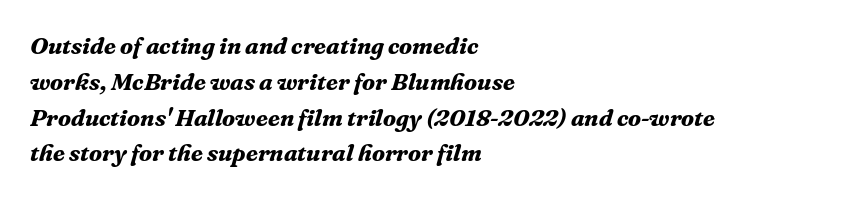
Q: Is the text bold? A: Yes.
Q: Is the text italic (slanted)? A: Yes, it leans right by about 16 degrees.
Q: Is the text underlined? A: No.
Q: How is the paragraph aligned? A: Left-aligned.
Q: Is the spacing between letters normal or unusually wide? A: Normal.
Q: Is the spacing between lines tight, normal or loose? A: Normal.
